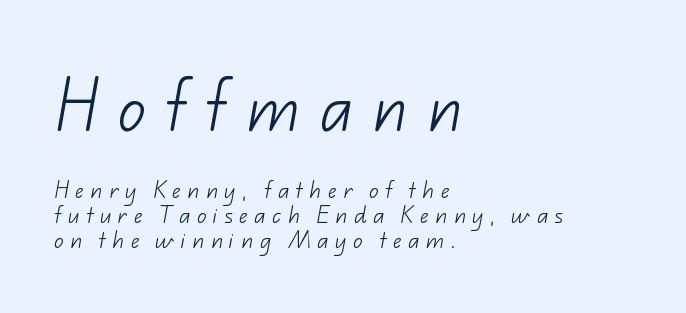
Q: Is the text bold? A: No.
Q: Is the typeface a serif or a sans-serif typeface? A: Sans-serif.
Q: Is the text underlined? A: No.
Q: How is the paragraph aligned? A: Left-aligned.
Q: Is the spacing between letters normal or unusually wide? A: Unusually wide.
Q: Is the spacing between lines tight, normal or loose? A: Normal.
Q: Which block of text is set in a larger size, the first (top) or the second (bottom)? A: The first (top) one.
Q: Width (condensed, normal, or wide)? A: Normal.
Q: Stroke contrast? A: Low.
Q: x-height? A: Small.
Q: Monospaced? A: No.
